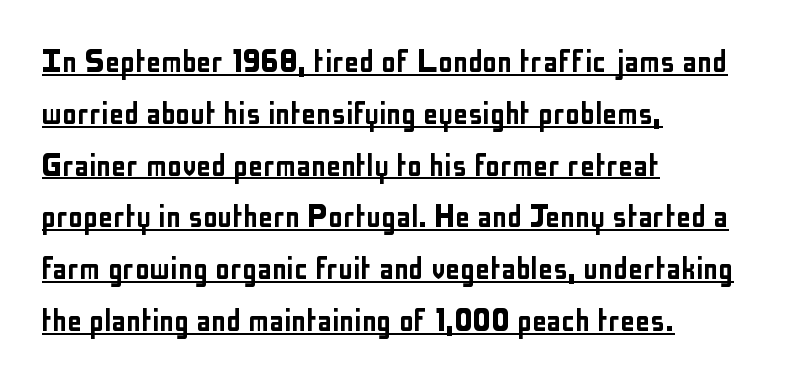
Q: Is the text italic (slanted)? A: No, it is upright.
Q: Is the typeface a serif or a sans-serif typeface? A: Sans-serif.
Q: Is the text underlined? A: Yes.
Q: How is the paragraph aligned? A: Left-aligned.
Q: Is the spacing between letters normal or unusually wide? A: Normal.
Q: Is the spacing between lines tight, normal or loose? A: Normal.
Q: Width (condensed, normal, or wide)? A: Condensed.
Q: Stroke contrast? A: Low.
Q: x-height? A: Medium.
Q: Monospaced? A: No.
